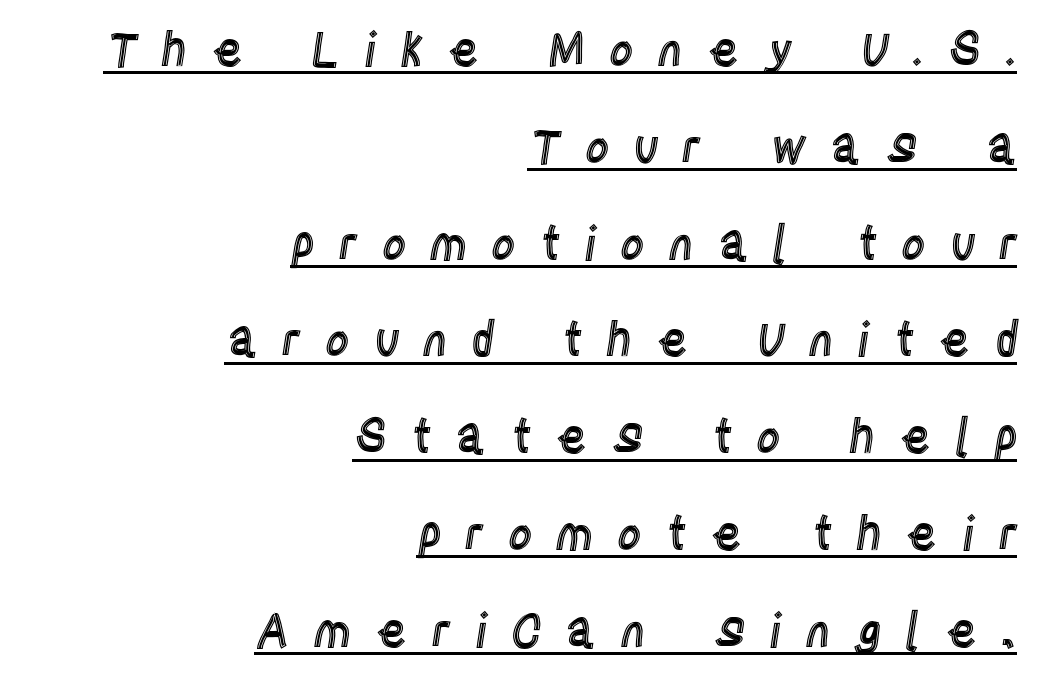
Q: Is the text italic (slanted)? A: Yes.
Q: Is the text underlined? A: Yes.
Q: How is the paragraph aligned? A: Right-aligned.
Q: Is the spacing between letters normal or unusually wide? A: Unusually wide.
Q: Is the spacing between lines tight, normal or loose? A: Loose.
Q: Width (condensed, normal, or wide)? A: Condensed.
Q: x-height? A: Large.
Q: Monospaced? A: No.
